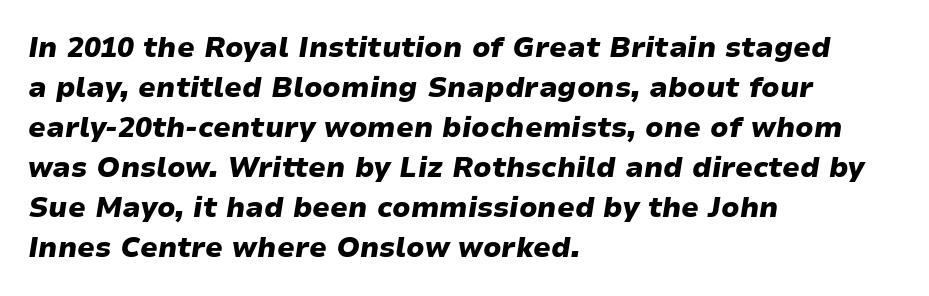
Q: Is the text bold? A: Yes.
Q: Is the text italic (slanted)? A: Yes, it leans right by about 9 degrees.
Q: Is the text underlined? A: No.
Q: How is the paragraph aligned? A: Left-aligned.
Q: Is the spacing between letters normal or unusually wide? A: Normal.
Q: Is the spacing between lines tight, normal or loose? A: Normal.
Q: Width (condensed, normal, or wide)? A: Wide.
Q: Stroke contrast? A: Low.
Q: x-height? A: Medium.
Q: Monospaced? A: No.
